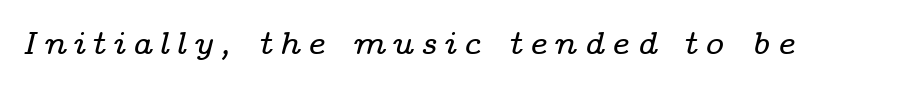
Q: Is the text italic (slanted)? A: Yes, it leans right by about 14 degrees.
Q: Is the typeface a serif or a sans-serif typeface? A: Serif.
Q: Is the text underlined? A: No.
Q: Is the spacing between letters normal or unusually wide? A: Unusually wide.
Q: Width (condensed, normal, or wide)? A: Wide.
Q: Stroke contrast? A: Low.
Q: x-height? A: Medium.
Q: Monospaced? A: No.
